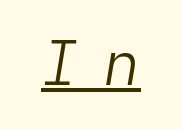
Q: Is the text bold? A: No.
Q: Is the text italic (slanted)? A: Yes, it leans right by about 9 degrees.
Q: Is the text underlined? A: Yes.
Q: Is the spacing between letters normal or unusually wide? A: Unusually wide.
Q: Width (condensed, normal, or wide)? A: Normal.
Q: Stroke contrast? A: Low.
Q: x-height? A: Medium.
Q: Monospaced? A: Yes.
